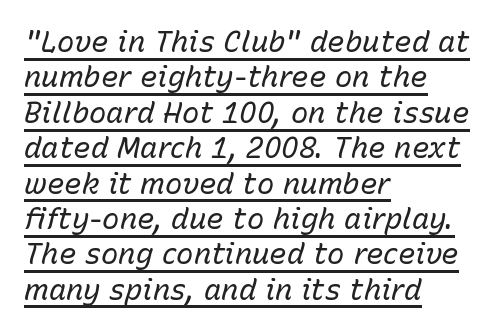
Q: Is the text bold? A: No.
Q: Is the text italic (slanted)? A: Yes, it leans right by about 15 degrees.
Q: Is the text underlined? A: Yes.
Q: How is the paragraph aligned? A: Left-aligned.
Q: Is the spacing between letters normal or unusually wide? A: Normal.
Q: Width (condensed, normal, or wide)? A: Normal.
Q: Stroke contrast? A: Low.
Q: x-height? A: Medium.
Q: Monospaced? A: No.
